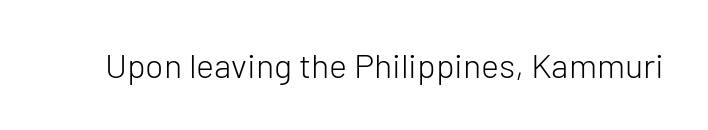
The image shows 34 px light sans-serif type, upright; set normal letter spacing, not underlined; low stroke contrast and a medium x-height.
